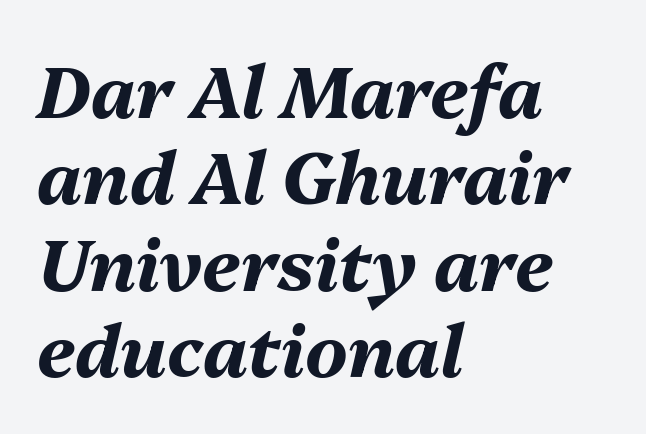
Plain, unruled lines of type. Glyph-to-glyph distance matches everyday printed text. Line starts are locked; line ends wander. Italic? Definitely — the glyphs are oblique.
